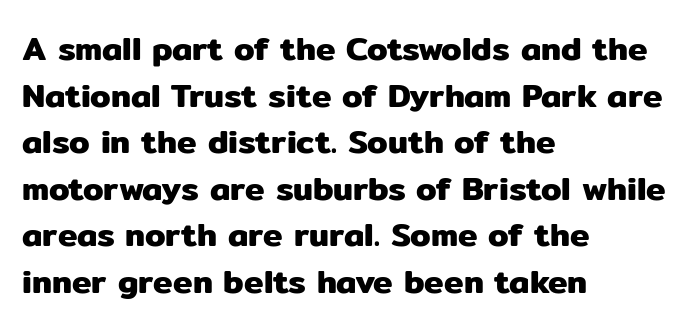
{"serif": "no", "italic": "no", "width": "normal", "stroke_contrast": "low", "x_height": "medium", "monospaced": "no", "underline": "no", "align": "left", "line_spacing": "normal", "line_spacing_ratio": 1.41, "letter_spacing": "normal", "letter_spacing_em": 0.0, "glyph_px": 33}
